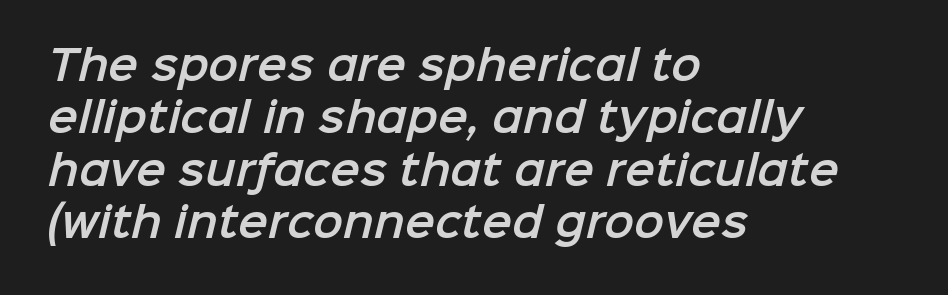
The image shows 40 px sans-serif type; set left-aligned, normal line spacing (1.31x), normal letter spacing, not underlined; low stroke contrast and a medium x-height.
